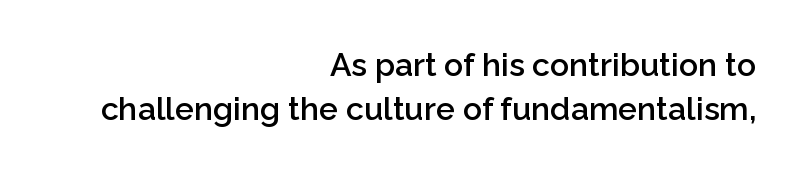
Q: Is the text bold? A: Semi-bold.
Q: Is the text italic (slanted)? A: No, it is upright.
Q: Is the typeface a serif or a sans-serif typeface? A: Sans-serif.
Q: Is the text underlined? A: No.
Q: How is the paragraph aligned? A: Right-aligned.
Q: Is the spacing between letters normal or unusually wide? A: Normal.
Q: Is the spacing between lines tight, normal or loose? A: Normal.
Q: Width (condensed, normal, or wide)? A: Normal.
Q: Stroke contrast? A: Low.
Q: x-height? A: Medium.
Q: Monospaced? A: No.
